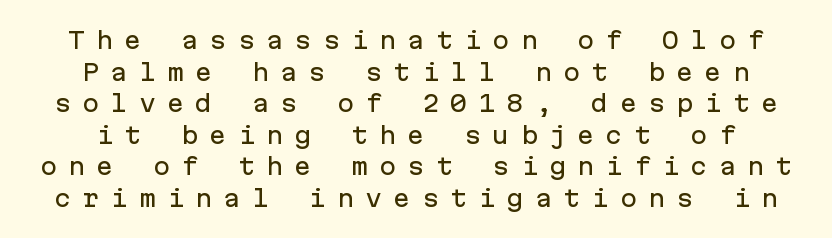
The image shows 23 px text type, upright; set normal line spacing (1.37x), unusually wide letter spacing (+0.48 em), not underlined.
